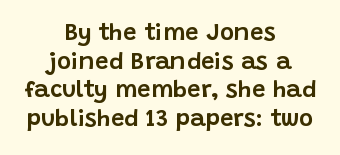
Quick note: not italic, upright. Words appear dense and cohesive because spacing is normal. Nobody drew a line under any word here. Both edges are ragged and mirror each other, which tells us the setting is centered.
